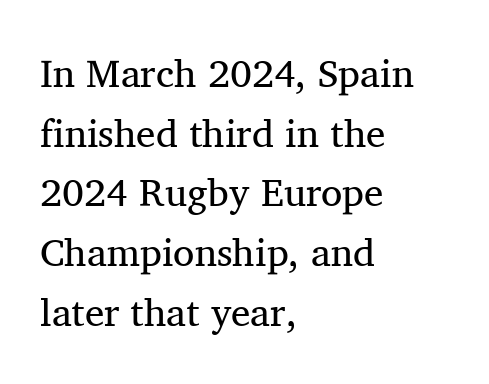
Q: Is the text bold? A: No.
Q: Is the text italic (slanted)? A: No, it is upright.
Q: Is the typeface a serif or a sans-serif typeface? A: Serif.
Q: Is the text underlined? A: No.
Q: How is the paragraph aligned? A: Left-aligned.
Q: Is the spacing between letters normal or unusually wide? A: Normal.
Q: Is the spacing between lines tight, normal or loose? A: Normal.
Q: Width (condensed, normal, or wide)? A: Normal.
Q: Stroke contrast? A: Medium.
Q: x-height? A: Medium.
Q: Monospaced? A: No.
